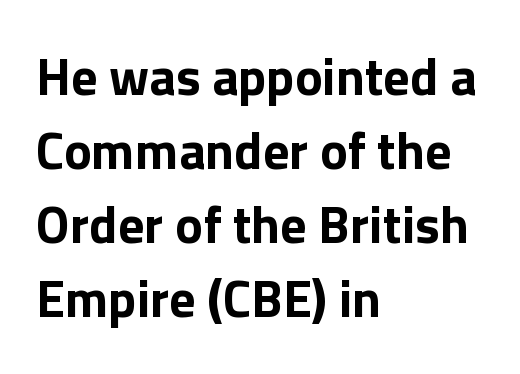
Q: Is the text bold? A: Yes.
Q: Is the text italic (slanted)? A: No, it is upright.
Q: Is the typeface a serif or a sans-serif typeface? A: Sans-serif.
Q: Is the text underlined? A: No.
Q: How is the paragraph aligned? A: Left-aligned.
Q: Is the spacing between letters normal or unusually wide? A: Normal.
Q: Is the spacing between lines tight, normal or loose? A: Normal.
Q: Width (condensed, normal, or wide)? A: Normal.
Q: Stroke contrast? A: Low.
Q: x-height? A: Medium.
Q: Monospaced? A: No.
